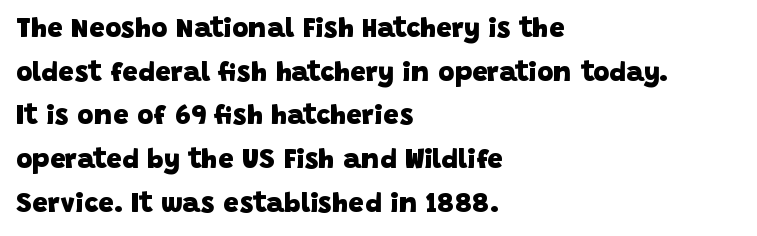
Each new line begins a customary step beneath the previous one. Tracking value appears to be zero — textbook default spacing. Font category for this specimen: sans-serif. Looks like regular typesetting: each glyph gets only the width it needs. The compositor pushed each line to the left boundary. The space beneath each line is pristine and unruled.
